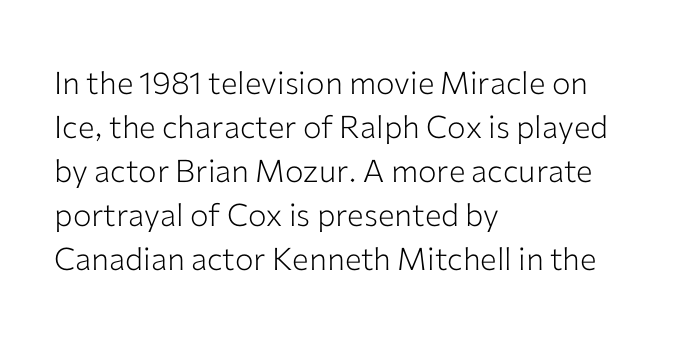
Are there feet on the stems? There aren't — it's a sans. Casual observation: everything's shoved over to the left. The typeface has the unassuming heft of standard copy or less. The rendering keeps characters at their native spacing. Does the lettering tilt? It doesn't — this is upright.
